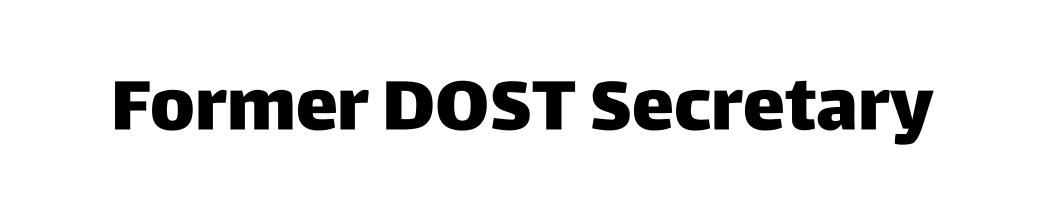
The font is running at its bold setting. Glance below the letters and you will spot only blank space. Does the type have serifs? No, each stem ends abruptly. Is there any slant? The stems are plumb.
